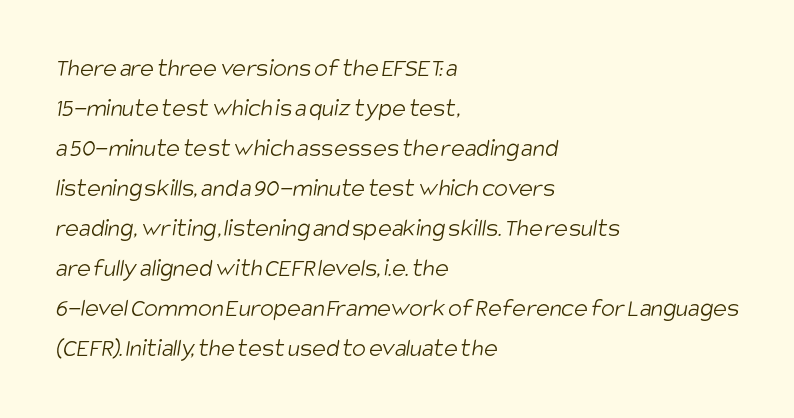
Compared with typical body copy, the letter spacing here is the same. Any mark beneath the type? The region is blank. The characters are drawn with everyday or finer stroke widths. Left-aligned paragraph, ragged on the right. Whoever set this chose a conventional vertical rhythm.
